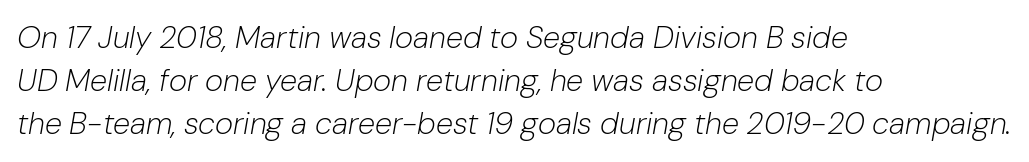
{"italic": "yes", "lean": "right", "slant_degrees": 10, "bold": "no", "weight": "light", "width": "normal", "stroke_contrast": "low", "x_height": "medium", "monospaced": "no", "underline": "no", "align": "left", "line_spacing": "normal", "line_spacing_ratio": 1.39, "letter_spacing": "normal", "letter_spacing_em": 0.0, "glyph_px": 31}
